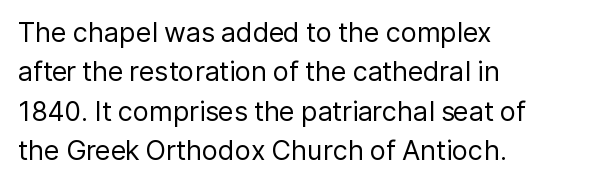
The image shows 27 px text type, upright; set left-aligned, normal line spacing (1.46x), normal letter spacing, not underlined.
